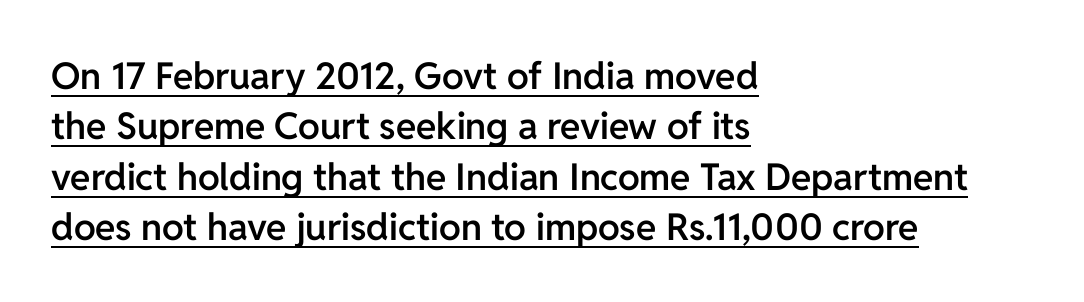
{"serif": "no", "italic": "no", "bold": "semi", "weight": "semibold", "width": "normal", "stroke_contrast": "low", "x_height": "medium", "monospaced": "no", "underline": "yes", "align": "left", "line_spacing": "normal", "line_spacing_ratio": 1.36, "letter_spacing": "normal", "letter_spacing_em": 0.0, "glyph_px": 37}
